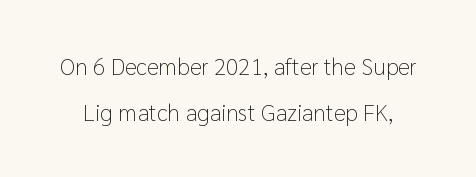
The image shows 23 px text type, upright; set loose line spacing (1.99x), normal letter spacing, not underlined.
